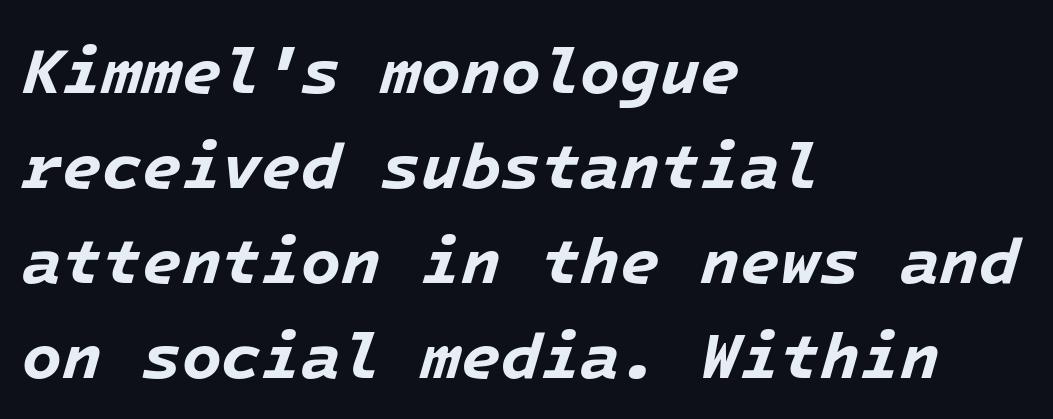
These lines sit exactly where default settings would place them. The font is running at its bold setting. This sample uses plain, unmodified letter spacing. Does the lettering tilt? It does — this is italic. Reading down the block, your eye returns to a fixed left position each line. Decoration check: the copy has no underline.
